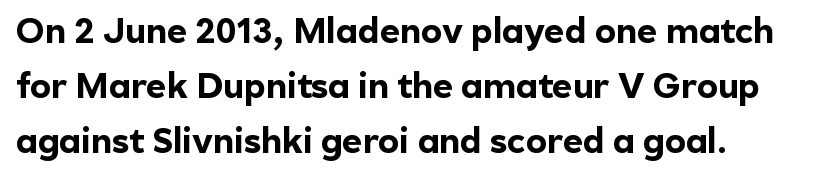
Posture: straight, roman, zero tilt. Each line starts at the same left margin while the right side varies. On the weight axis this lands at bold, roughly 700. Here the designer chose a conventional face with non-uniform glyph widths. The rendering uses a moderate line-height, typical for paragraphs. Descenders hang freely into open space.
